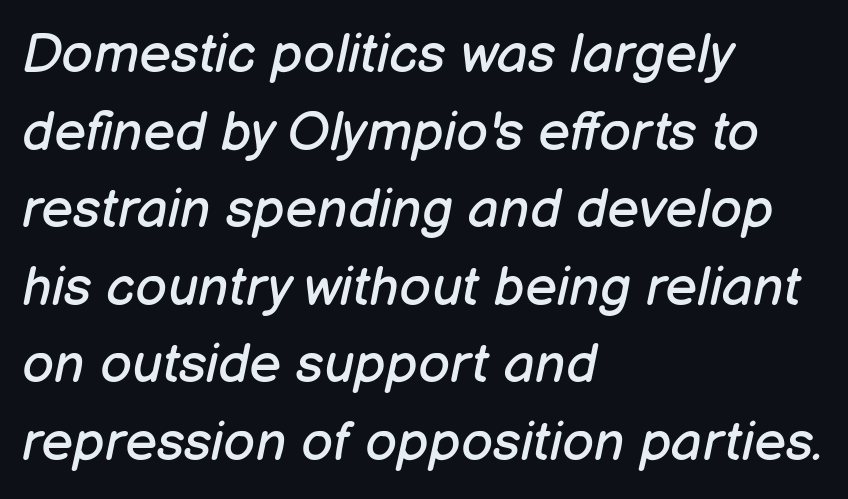
The image shows 55 px regular-weight type, italic (leaning right); set left-aligned, normal line spacing (1.41x), normal letter spacing, not underlined; low stroke contrast and a medium x-height.
